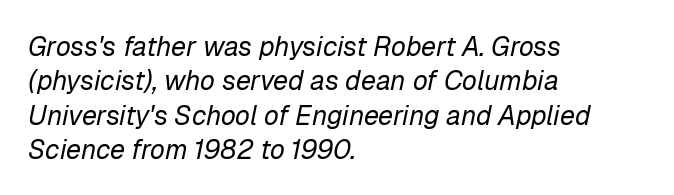
A clean baseline with only descenders dipping below it. The compositor pushed each line to the left boundary. If you drew a line through each stem, it would be angled. In terms of letterspacing, this is plain default setting.
